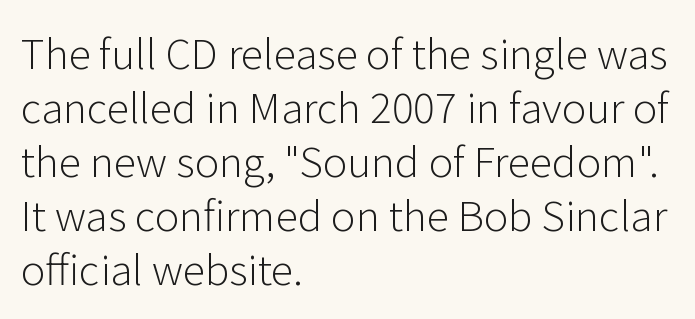
The image shows 41 px light sans-serif type, upright; set left-aligned, normal line spacing (1.32x), normal letter spacing, not underlined; low stroke contrast and a medium x-height.
